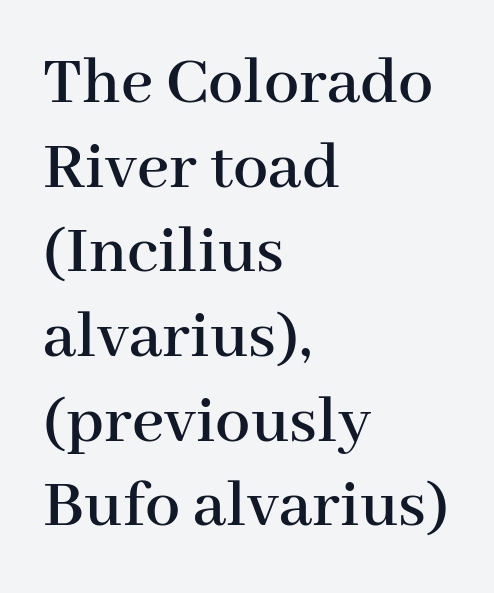
You could not count columns in this text — the font is proportionally spaced. The typesetter chose a ragged-right arrangement here. Check the space under the baseline: it is left empty. The passage shown has conventional tracking throughout. The typography opts for an upright posture over an oblique one. To sum up the face: it has serifs.
